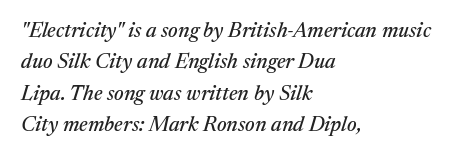
The image shows 21 px text type, italic (leaning right); set left-aligned, normal line spacing (1.49x), normal letter spacing, not underlined.
